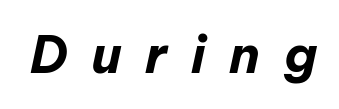
{"italic": "yes", "lean": "right", "slant_degrees": 12, "bold": "yes", "weight": "bold", "width": "normal", "stroke_contrast": "low", "x_height": "medium", "monospaced": "no", "underline": "no", "letter_spacing": "wide", "letter_spacing_em": 0.46, "glyph_px": 51}
